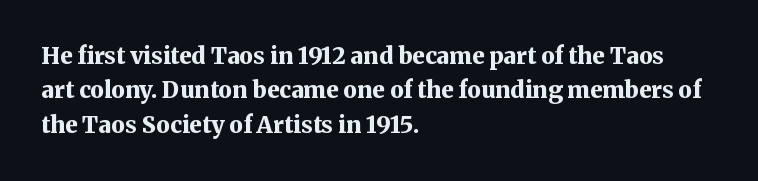
Q: Is the text bold? A: Yes.
Q: Is the text italic (slanted)? A: No, it is upright.
Q: Is the text underlined? A: No.
Q: How is the paragraph aligned? A: Left-aligned.
Q: Is the spacing between letters normal or unusually wide? A: Normal.
Q: Is the spacing between lines tight, normal or loose? A: Normal.
